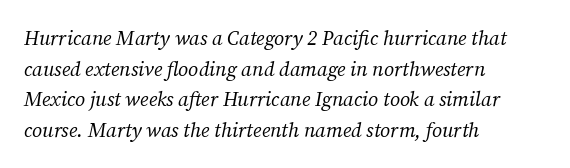
{"italic": "yes", "lean": "right", "slant_degrees": 12, "bold": "no", "underline": "no", "align": "left", "line_spacing": "normal", "line_spacing_ratio": 1.53, "letter_spacing": "normal", "letter_spacing_em": 0.0, "glyph_px": 20}
